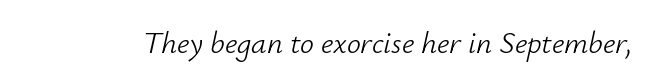
The letters advance in unequal steps, a hallmark of proportional type. Letter spacing: default. The area under the type is left untouched. The face looks like a standard text weight, possibly lighter. The whole block is typeset with a tilt.
